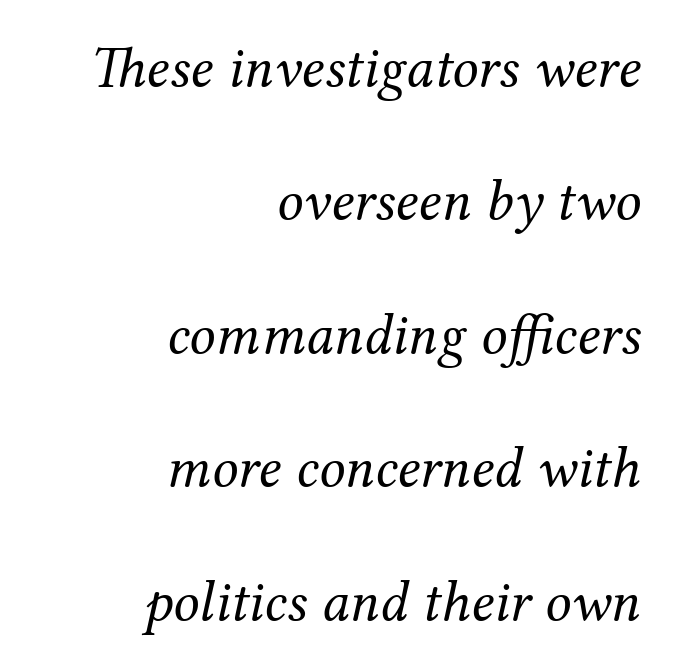
The image shows 58 px regular-weight serif type, italic (leaning right); set right-aligned, loose line spacing (2.3x), normal letter spacing, not underlined; medium stroke contrast and a medium x-height.
